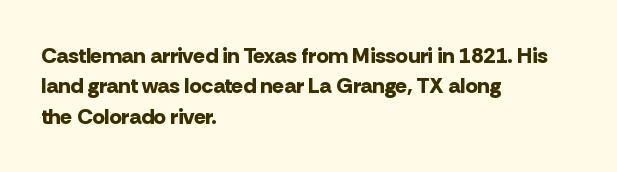
{"italic": "no", "bold": "yes", "underline": "no", "align": "left", "line_spacing": "normal", "line_spacing_ratio": 1.38, "letter_spacing": "normal", "letter_spacing_em": 0.0, "glyph_px": 22}
